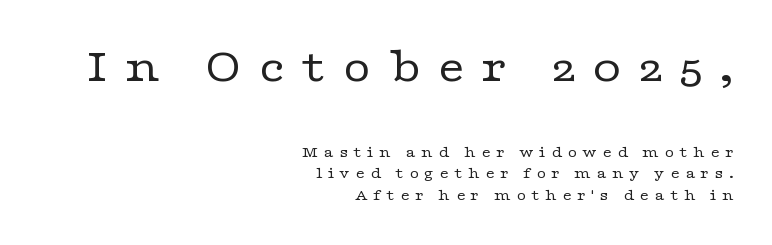
These glyphs show unthickened strokes, regular width or finer. Character widths vary here, with narrow letters taking less room than wide ones. The face used here is seriffed, in the tradition of book romans. Just letters on the line, the space beneath them empty. Leftover space on each line is placed entirely before the opening word. The letters stand upright; this is a roman face.
